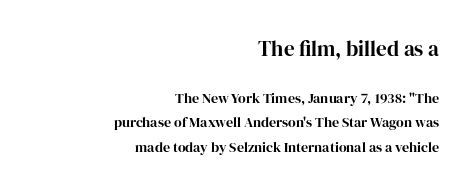
{"italic": "no", "underline": "no", "align": "right", "line_spacing_ratio": 1.76, "letter_spacing": "normal", "letter_spacing_em": 0.0, "larger_block": "first", "size_ratio": 1.5, "glyph_px": 21}
